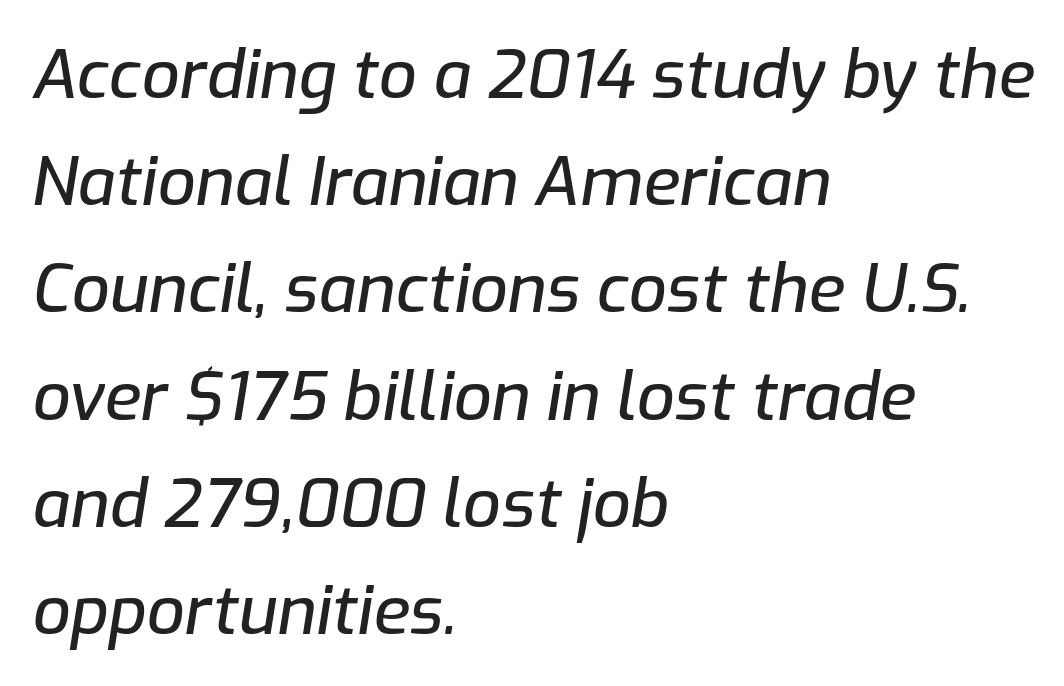
{"italic": "yes", "lean": "right", "slant_degrees": 9, "width": "normal", "stroke_contrast": "low", "x_height": "medium", "monospaced": "no", "underline": "no", "align": "left", "line_spacing": "normal", "line_spacing_ratio": 1.6, "letter_spacing": "normal", "letter_spacing_em": 0.0, "glyph_px": 67}
